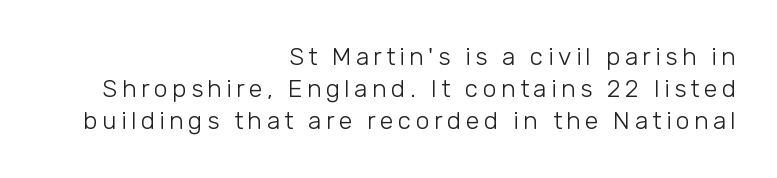
The image shows 25 px text type, upright; set right-aligned, normal line spacing (1.29x), not underlined.
